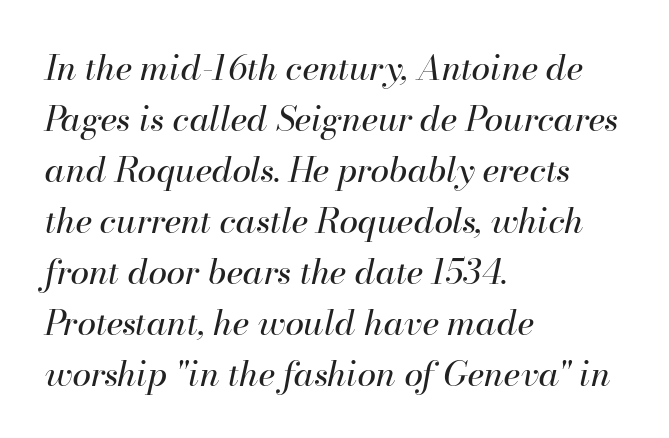
{"italic": "yes", "lean": "right", "slant_degrees": 13, "bold": "no", "weight": "regular", "width": "normal", "stroke_contrast": "high", "x_height": "small", "monospaced": "no", "underline": "no", "align": "left", "line_spacing": "normal", "line_spacing_ratio": 1.5, "letter_spacing": "normal", "letter_spacing_em": 0.0, "glyph_px": 34}
